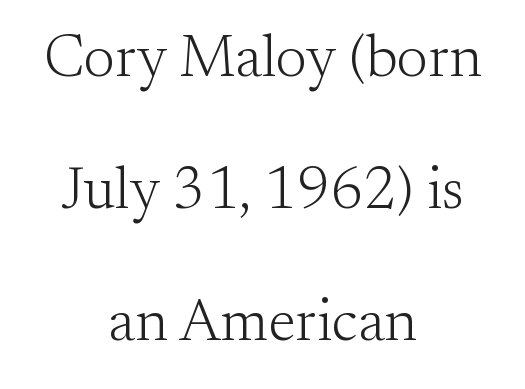
Q: Is the text bold? A: No.
Q: Is the text italic (slanted)? A: No, it is upright.
Q: Is the typeface a serif or a sans-serif typeface? A: Serif.
Q: Is the text underlined? A: No.
Q: How is the paragraph aligned? A: Centered.
Q: Is the spacing between letters normal or unusually wide? A: Normal.
Q: Is the spacing between lines tight, normal or loose? A: Loose.
Q: Width (condensed, normal, or wide)? A: Normal.
Q: Stroke contrast? A: Medium.
Q: x-height? A: Small.
Q: Monospaced? A: No.
